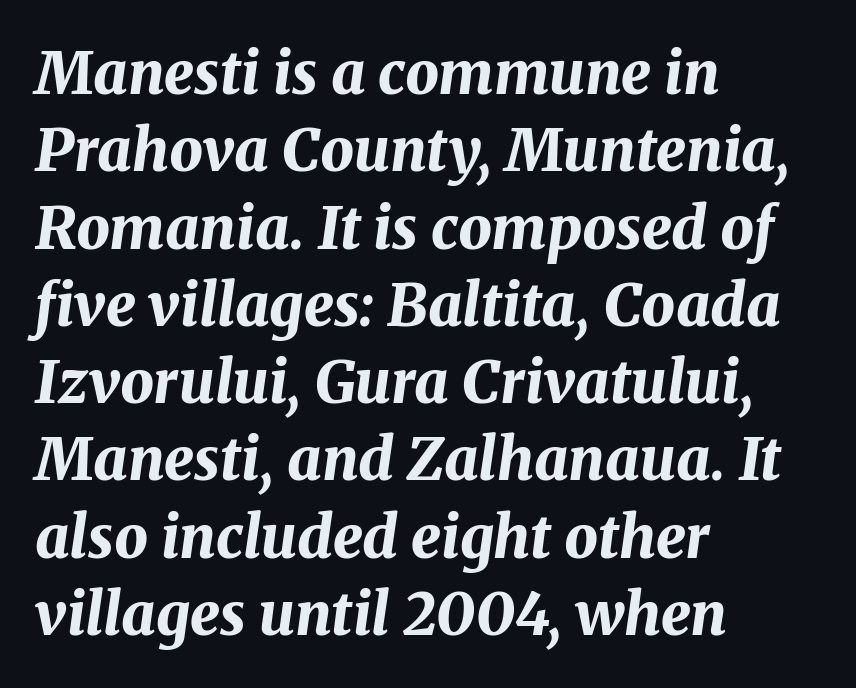
Q: Is the text bold? A: Yes.
Q: Is the text italic (slanted)? A: Yes, it leans right by about 8 degrees.
Q: Is the text underlined? A: No.
Q: How is the paragraph aligned? A: Left-aligned.
Q: Is the spacing between letters normal or unusually wide? A: Normal.
Q: Is the spacing between lines tight, normal or loose? A: Normal.
Q: Width (condensed, normal, or wide)? A: Normal.
Q: Stroke contrast? A: Medium.
Q: x-height? A: Medium.
Q: Monospaced? A: No.
